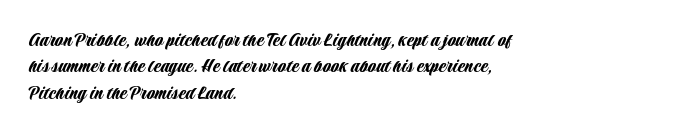
Is there much room between lines? A standard amount, neither cramped nor airy. The line texture is even and compact thanks to regular tracking. The paragraph has a hard left edge and a soft right edge. The strip under each line holds only bare page.
